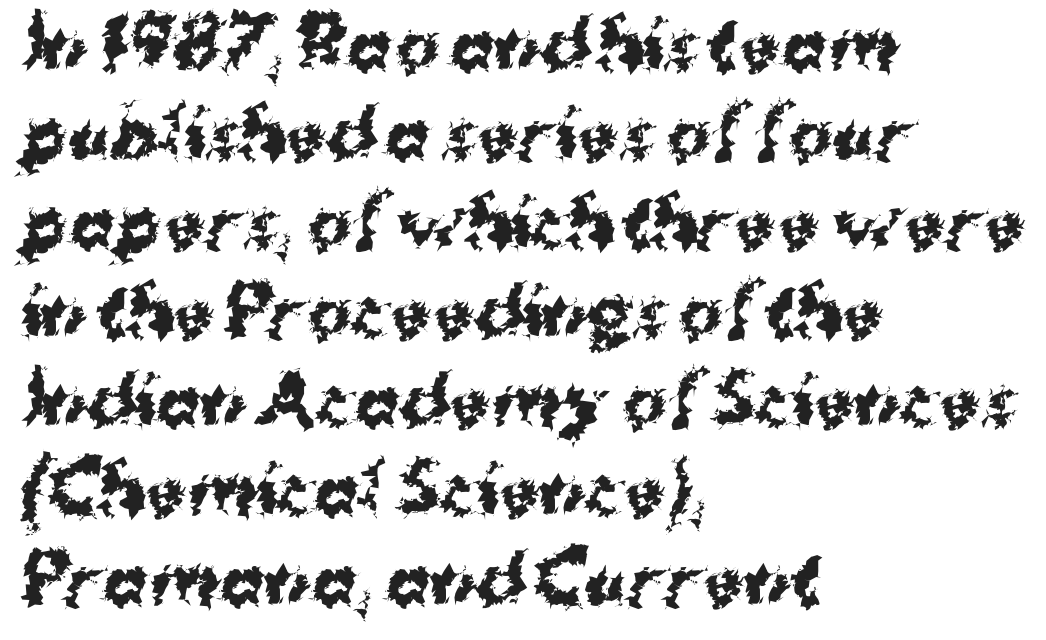
Q: Is the text bold? A: Yes.
Q: Is the text italic (slanted)? A: Yes.
Q: Is the typeface a serif or a sans-serif typeface? A: Sans-serif.
Q: Is the text underlined? A: No.
Q: How is the paragraph aligned? A: Left-aligned.
Q: Is the spacing between letters normal or unusually wide? A: Normal.
Q: Is the spacing between lines tight, normal or loose? A: Normal.
Q: Width (condensed, normal, or wide)? A: Normal.
Q: Stroke contrast? A: Medium.
Q: x-height? A: Medium.
Q: Monospaced? A: No.
